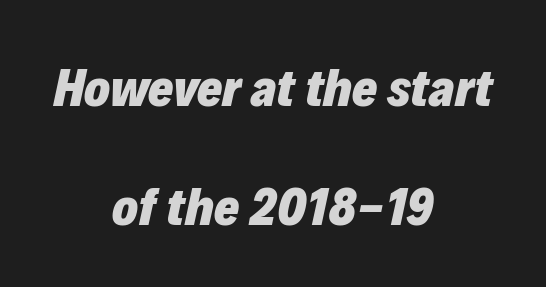
The image shows 54 px heavy type, italic (leaning right); set centered, loose line spacing (2.2x), normal letter spacing, not underlined; low stroke contrast and a medium x-height.
